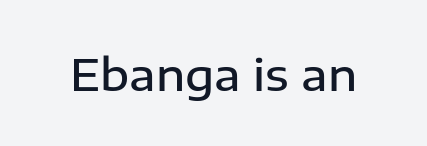
Characters remain perfectly vertical along every line. Slightly chunky letters — semibold, I'd say, not full bold. Note the varied advance widths — an 'i' is clearly narrower than an 'm'. The space beneath each line is pristine and unruled. How are the letters spaced? Ordinarily, with no added tracking.
